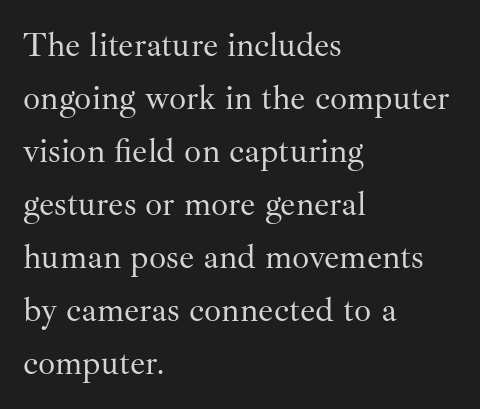
{"serif": "yes", "italic": "no", "bold": "no", "weight": "regular", "width": "normal", "stroke_contrast": "medium", "x_height": "small", "monospaced": "no", "underline": "no", "align": "left", "line_spacing": "normal", "line_spacing_ratio": 1.56, "letter_spacing": "normal", "letter_spacing_em": 0.0, "glyph_px": 34}
